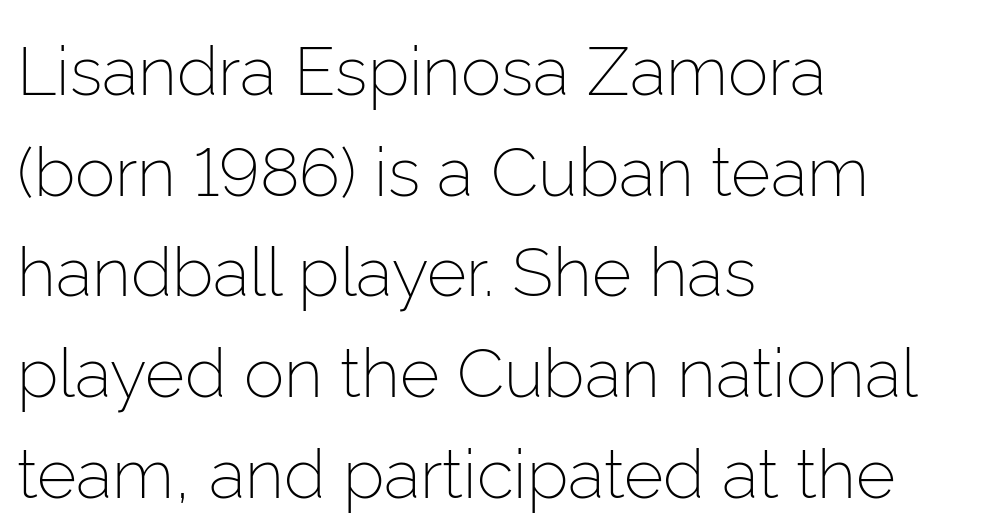
Q: Is the text bold? A: No.
Q: Is the text italic (slanted)? A: No, it is upright.
Q: Is the typeface a serif or a sans-serif typeface? A: Sans-serif.
Q: Is the text underlined? A: No.
Q: How is the paragraph aligned? A: Left-aligned.
Q: Is the spacing between letters normal or unusually wide? A: Normal.
Q: Is the spacing between lines tight, normal or loose? A: Normal.
Q: Width (condensed, normal, or wide)? A: Normal.
Q: Stroke contrast? A: Low.
Q: x-height? A: Medium.
Q: Monospaced? A: No.
